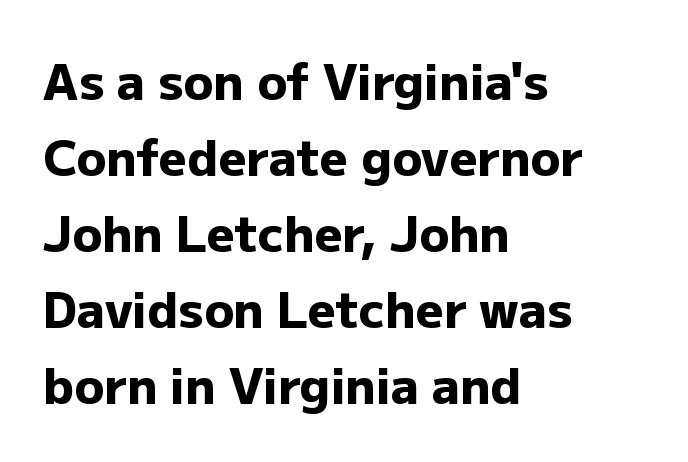
The image shows 49 px heavy sans-serif type, upright; set left-aligned, normal line spacing (1.55x), normal letter spacing, not underlined; low stroke contrast and a medium x-height.
